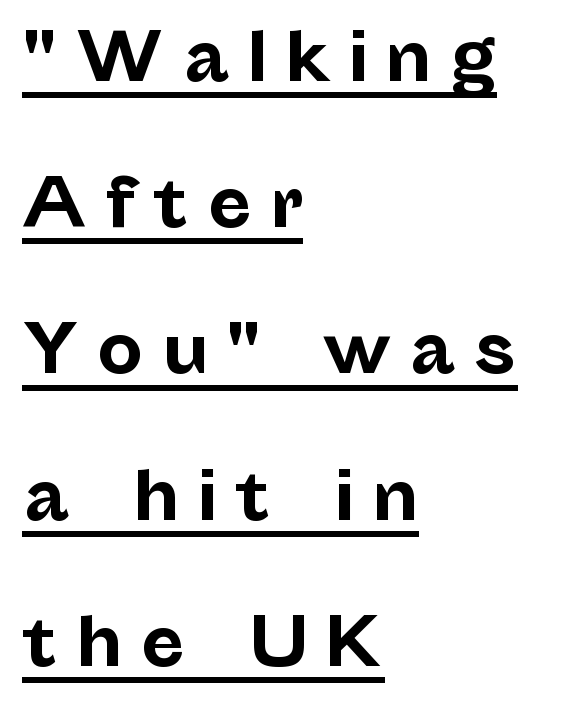
The image shows 65 px bold sans-serif type, upright; set left-aligned, loose line spacing (2.25x), unusually wide letter spacing (+0.27 em), underlined; low stroke contrast and a medium x-height.
